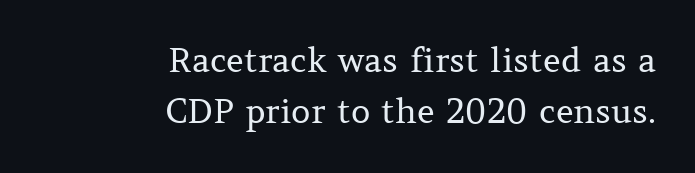
{"serif": "yes", "italic": "no", "bold": "no", "weight": "regular", "width": "normal", "stroke_contrast": "medium", "x_height": "medium", "monospaced": "no", "underline": "no", "align": "right", "line_spacing": "normal", "line_spacing_ratio": 1.51, "letter_spacing": "normal", "letter_spacing_em": 0.0, "glyph_px": 34}
